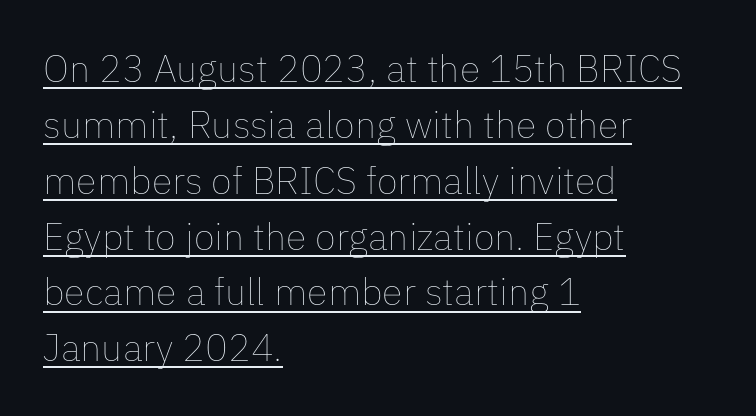
Q: Is the text bold? A: No.
Q: Is the text italic (slanted)? A: No, it is upright.
Q: Is the text underlined? A: Yes.
Q: How is the paragraph aligned? A: Left-aligned.
Q: Is the spacing between letters normal or unusually wide? A: Normal.
Q: Is the spacing between lines tight, normal or loose? A: Normal.
Q: Width (condensed, normal, or wide)? A: Normal.
Q: Stroke contrast? A: Low.
Q: x-height? A: Medium.
Q: Monospaced? A: No.
